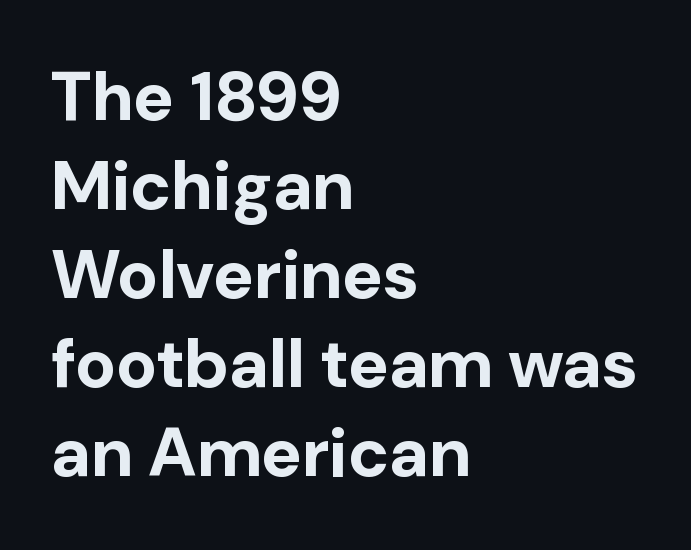
Q: Is the text bold? A: Yes.
Q: Is the text italic (slanted)? A: No, it is upright.
Q: Is the typeface a serif or a sans-serif typeface? A: Sans-serif.
Q: Is the text underlined? A: No.
Q: How is the paragraph aligned? A: Left-aligned.
Q: Is the spacing between letters normal or unusually wide? A: Normal.
Q: Is the spacing between lines tight, normal or loose? A: Normal.
Q: Width (condensed, normal, or wide)? A: Normal.
Q: Stroke contrast? A: Low.
Q: x-height? A: Medium.
Q: Monospaced? A: No.
